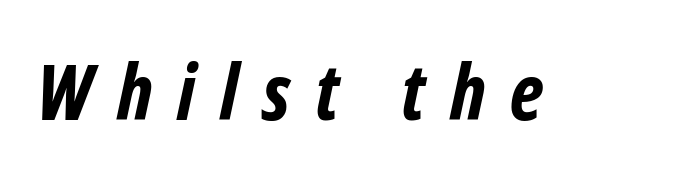
The image shows 77 px bold, condensed sans-serif type; set unusually wide letter spacing (+0.32 em), not underlined; low stroke contrast and a medium x-height.
